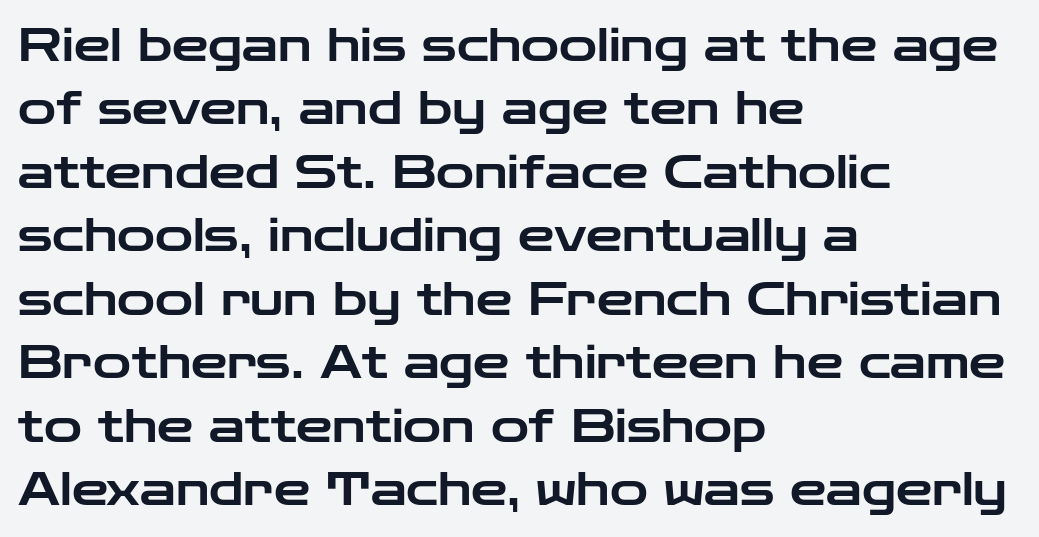
Q: Is the text italic (slanted)? A: No, it is upright.
Q: Is the typeface a serif or a sans-serif typeface? A: Sans-serif.
Q: Is the text underlined? A: No.
Q: How is the paragraph aligned? A: Left-aligned.
Q: Is the spacing between letters normal or unusually wide? A: Normal.
Q: Is the spacing between lines tight, normal or loose? A: Normal.
Q: Width (condensed, normal, or wide)? A: Wide.
Q: Stroke contrast? A: Low.
Q: x-height? A: Medium.
Q: Monospaced? A: No.
